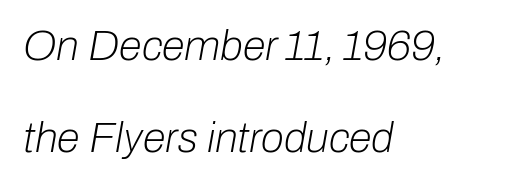
{"italic": "yes", "lean": "right", "slant_degrees": 10, "bold": "no", "weight": "light", "width": "normal", "stroke_contrast": "low", "x_height": "medium", "monospaced": "no", "underline": "no", "align": "left", "line_spacing": "loose", "line_spacing_ratio": 2.19, "letter_spacing": "normal", "letter_spacing_em": 0.0, "glyph_px": 42}
